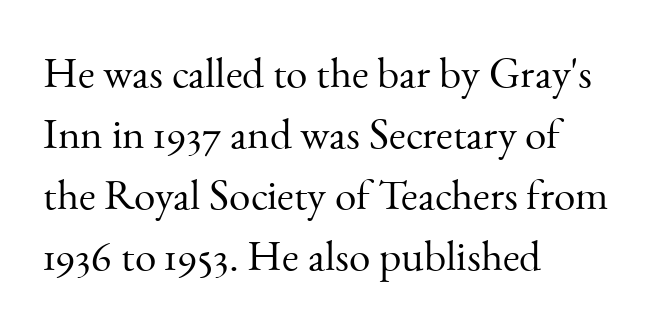
{"serif": "yes", "italic": "no", "bold": "no", "weight": "light", "width": "normal", "stroke_contrast": "medium", "x_height": "small", "monospaced": "no", "underline": "no", "align": "left", "line_spacing": "normal", "line_spacing_ratio": 1.42, "letter_spacing": "normal", "letter_spacing_em": 0.0, "glyph_px": 43}
